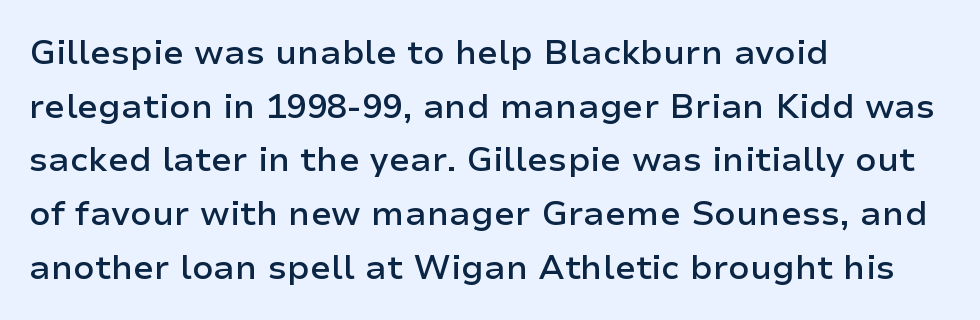
The image shows 34 px semibold sans-serif type, upright; set left-aligned, normal line spacing (1.58x), normal letter spacing, not underlined; low stroke contrast and a medium x-height.
